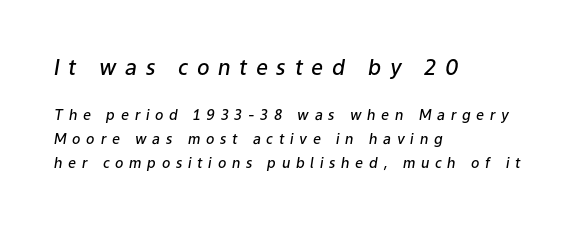
Of the two passages, the one on top uses the larger point size. Is the type slanted? Yes — the strokes lean at a clear angle. Leading matches the norm, producing a regular column. Clear beneath every line of the passage.
